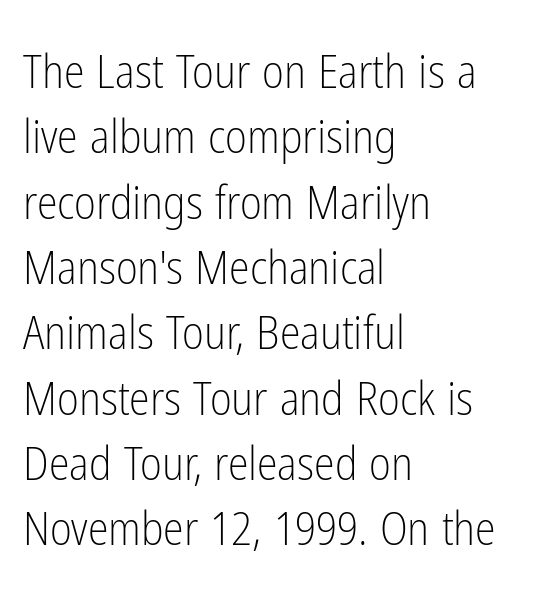
{"serif": "no", "italic": "no", "bold": "no", "weight": "light", "width": "condensed", "stroke_contrast": "low", "x_height": "medium", "monospaced": "no", "underline": "no", "align": "left", "line_spacing": "normal", "line_spacing_ratio": 1.39, "letter_spacing": "normal", "letter_spacing_em": 0.0, "glyph_px": 47}
